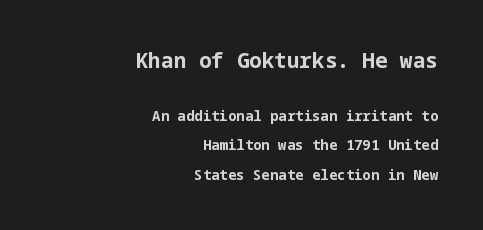
The image shows 21 px bold type, upright; set right-aligned, loose line spacing (2.1x), normal letter spacing, not underlined; the first (top) block is 1.5x larger.
